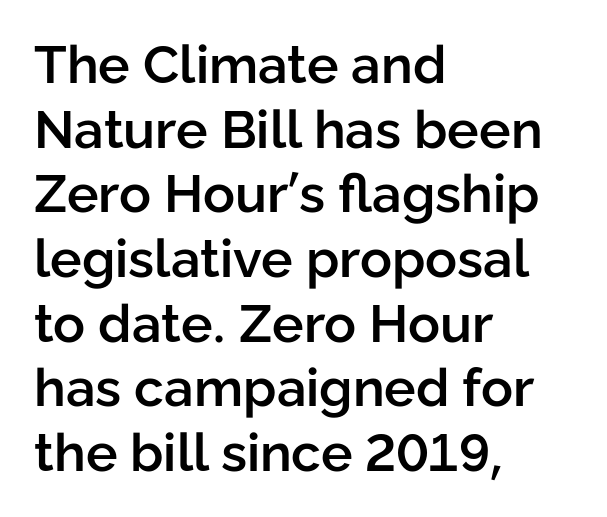
{"serif": "no", "italic": "no", "bold": "semi", "weight": "semibold", "width": "normal", "stroke_contrast": "low", "x_height": "medium", "monospaced": "no", "underline": "no", "align": "left", "line_spacing_ratio": 1.22, "letter_spacing": "normal", "letter_spacing_em": 0.0, "glyph_px": 53}
